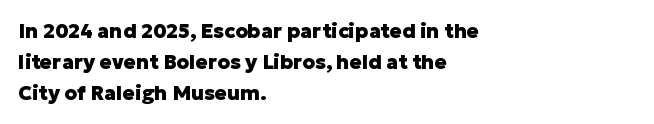
A student would call this left alignment; a typographer would say flush left, rag right. Any mark beneath the type? The region is blank. A dark, heavy texture on the line: the type is bold. The leading is moderate, giving the passage an even texture. The gaps between neighbouring characters are ordinary and unremarkable. The axis of the letterforms is exactly vertical.
